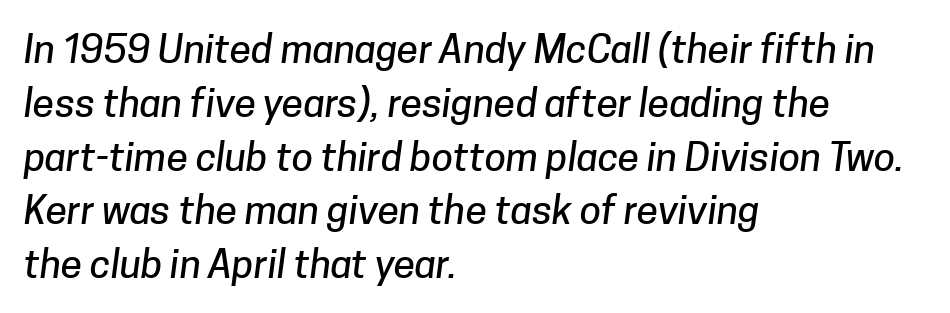
The image shows 39 px sans-serif type; set left-aligned, normal line spacing (1.38x), normal letter spacing, not underlined; low stroke contrast and a medium x-height.
